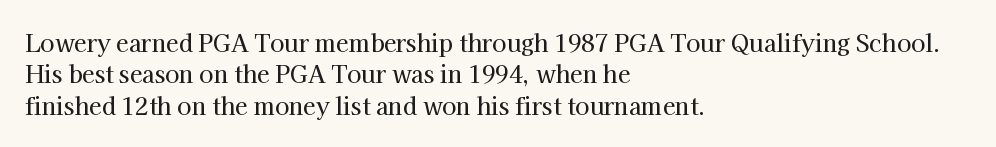
The image shows 23 px text type, upright; set left-aligned, normal line spacing (1.36x), normal letter spacing, not underlined.
